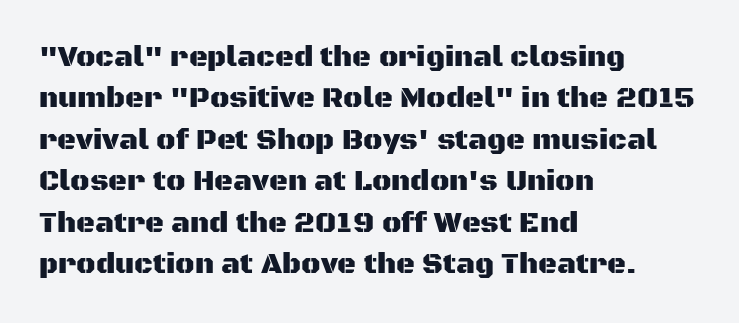
{"serif": "no", "italic": "no", "width": "normal", "stroke_contrast": "medium", "x_height": "large", "monospaced": "no", "underline": "no", "align": "left", "line_spacing": "normal", "line_spacing_ratio": 1.43, "letter_spacing": "normal", "letter_spacing_em": 0.0, "glyph_px": 29}
